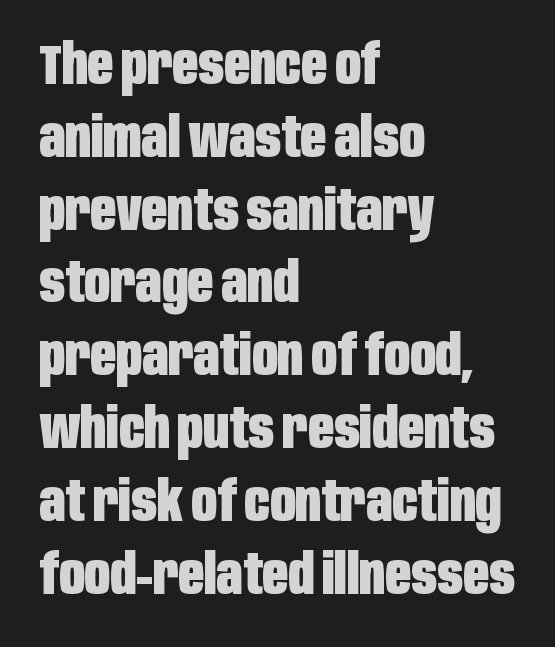
Q: Is the text bold? A: Yes.
Q: Is the text italic (slanted)? A: No, it is upright.
Q: Is the typeface a serif or a sans-serif typeface? A: Sans-serif.
Q: Is the text underlined? A: No.
Q: How is the paragraph aligned? A: Left-aligned.
Q: Is the spacing between letters normal or unusually wide? A: Normal.
Q: Is the spacing between lines tight, normal or loose? A: Normal.
Q: Width (condensed, normal, or wide)? A: Condensed.
Q: Stroke contrast? A: Low.
Q: x-height? A: Large.
Q: Monospaced? A: No.
